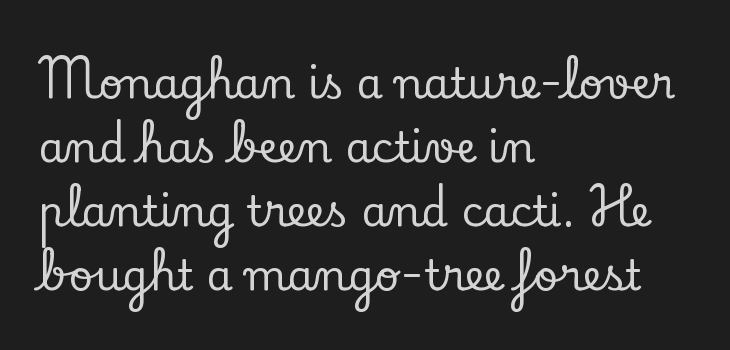
{"serif": "yes", "italic": "no", "width": "normal", "stroke_contrast": "low", "x_height": "small", "monospaced": "no", "underline": "no", "align": "left", "line_spacing": "normal", "line_spacing_ratio": 1.52, "letter_spacing": "normal", "letter_spacing_em": 0.0, "glyph_px": 42}
